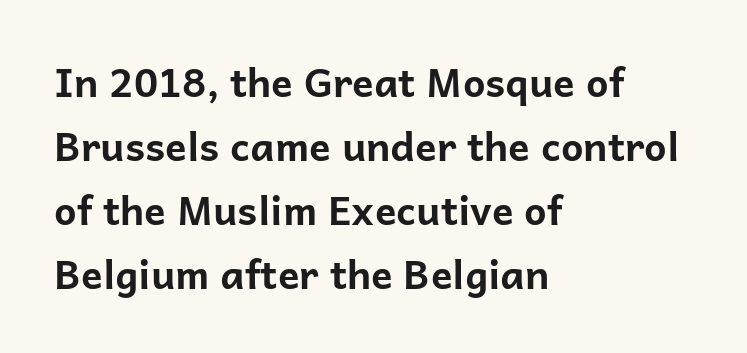
All the whitespace from short lines collects on the right. Tracking value appears to be zero — textbook default spacing. Heavy-handed strokes throughout: this text is bold. The letters stand upright; this is a roman face.
